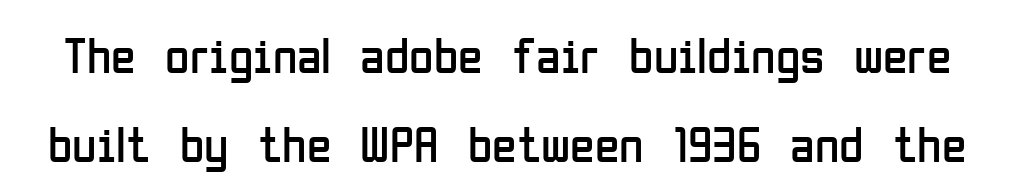
No word sits above an underline. Varying glyph widths throughout — classic text-font behaviour. This rendering employs a face without finishing strokes, i.e., a sans-serif. The passage shown has conventional tracking throughout. Each stroke keeps to a modest, everyday thickness or less. Unlike italic type, these characters show no tilt at all.
